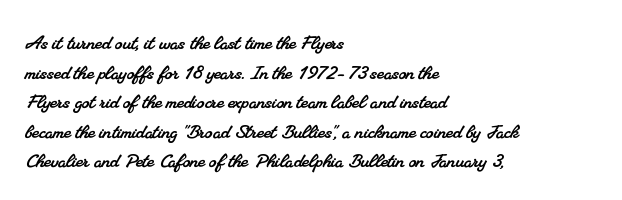
The image shows 24 px text type; set left-aligned, line spacing 1.23x, normal letter spacing, not underlined.
